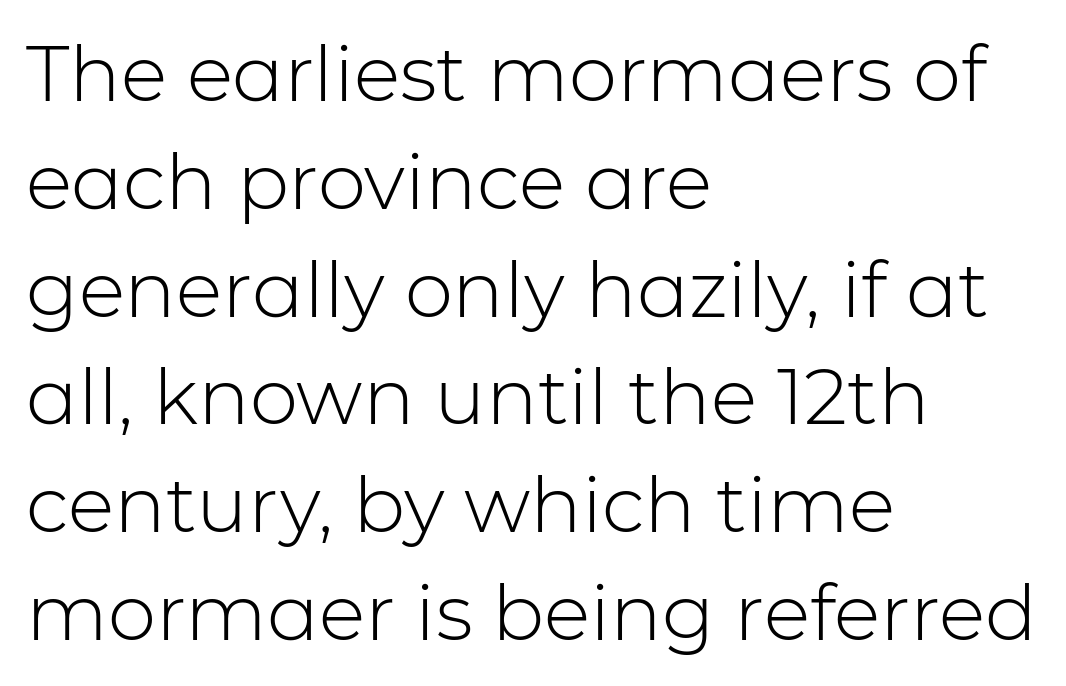
The image shows 77 px light sans-serif type, upright; set left-aligned, normal line spacing (1.4x), normal letter spacing, not underlined; low stroke contrast and a medium x-height.
